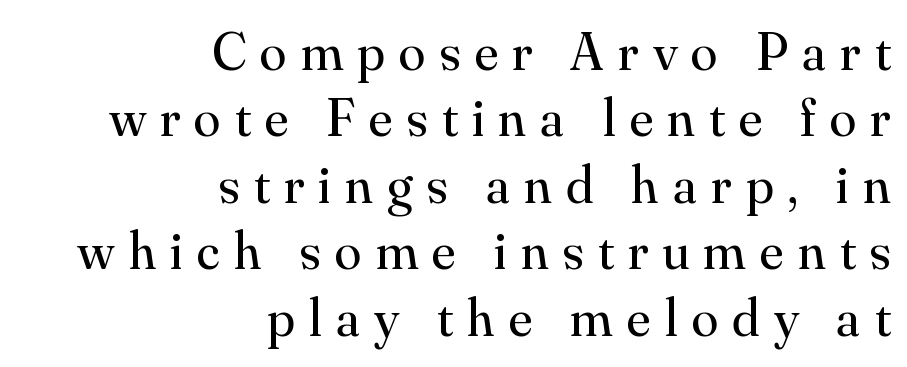
Q: Is the text bold? A: No.
Q: Is the text italic (slanted)? A: No, it is upright.
Q: Is the typeface a serif or a sans-serif typeface? A: Serif.
Q: Is the text underlined? A: No.
Q: How is the paragraph aligned? A: Right-aligned.
Q: Is the spacing between letters normal or unusually wide? A: Unusually wide.
Q: Width (condensed, normal, or wide)? A: Normal.
Q: Stroke contrast? A: Medium.
Q: x-height? A: Small.
Q: Monospaced? A: No.
